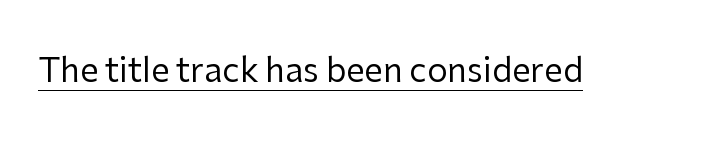
Q: Is the text bold? A: No.
Q: Is the text italic (slanted)? A: No, it is upright.
Q: Is the typeface a serif or a sans-serif typeface? A: Sans-serif.
Q: Is the text underlined? A: Yes.
Q: Is the spacing between letters normal or unusually wide? A: Normal.
Q: Width (condensed, normal, or wide)? A: Normal.
Q: Stroke contrast? A: Low.
Q: x-height? A: Medium.
Q: Monospaced? A: No.
